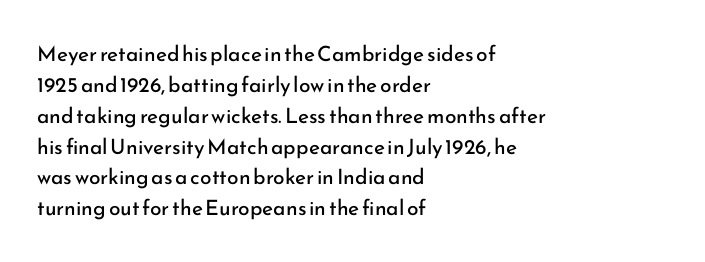
{"italic": "no", "bold": "no", "underline": "no", "align": "left", "line_spacing": "normal", "line_spacing_ratio": 1.47, "letter_spacing": "normal", "letter_spacing_em": 0.0, "glyph_px": 21}
